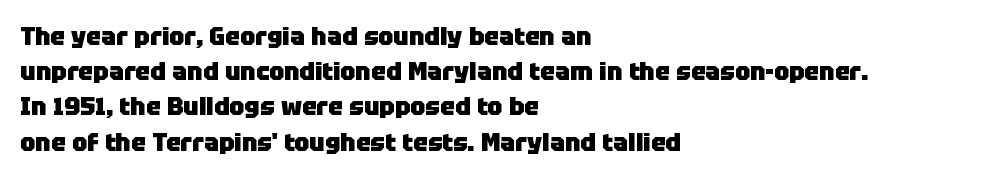
{"italic": "no", "bold": "yes", "underline": "no", "align": "left", "line_spacing": "normal", "line_spacing_ratio": 1.41, "letter_spacing": "normal", "letter_spacing_em": 0.0, "glyph_px": 25}
